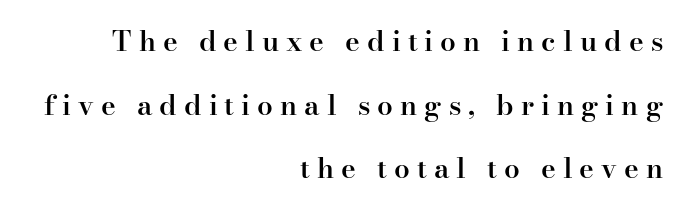
Strokes here are thickened, but only to semibold level. Here the designer chose a conventional face with non-uniform glyph widths. The leading is generous, giving the passage an open texture. The lines in this sample share a right terminus and differ only in where they begin. Every stem runs plumb, perpendicular to the baseline. Glance below the letters and you will spot only blank space.
